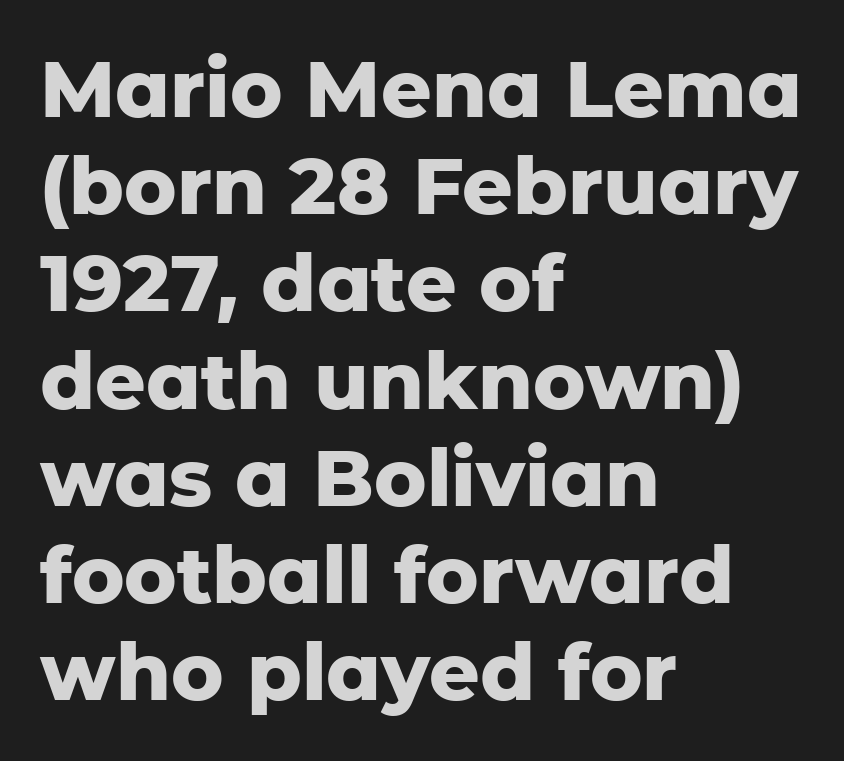
The image shows 79 px heavy sans-serif type, upright; set left-aligned, line spacing 1.23x, normal letter spacing, not underlined; low stroke contrast and a medium x-height.
